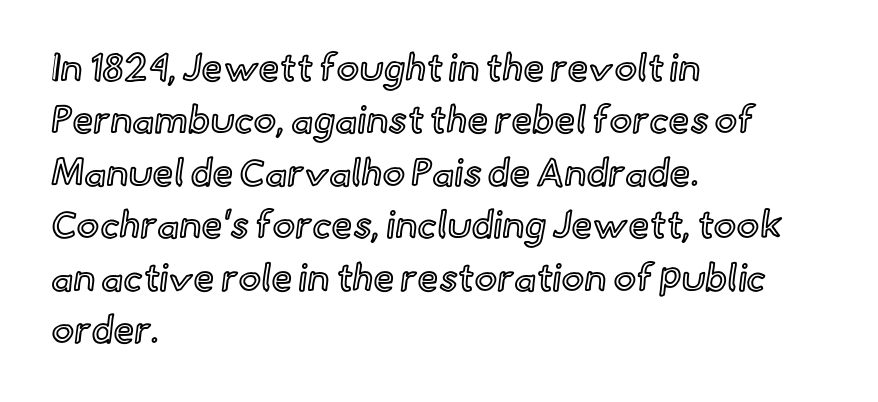
Check under the words: just untouched page. This rendering uses left alignment, leaving the right contour irregular. Each word holds together tightly as a unit, with standard inter-letter gaps. Do the characters align in a grid? No, the font is proportional. Compared with typical paragraphs, the rows here are spaced about the same.
